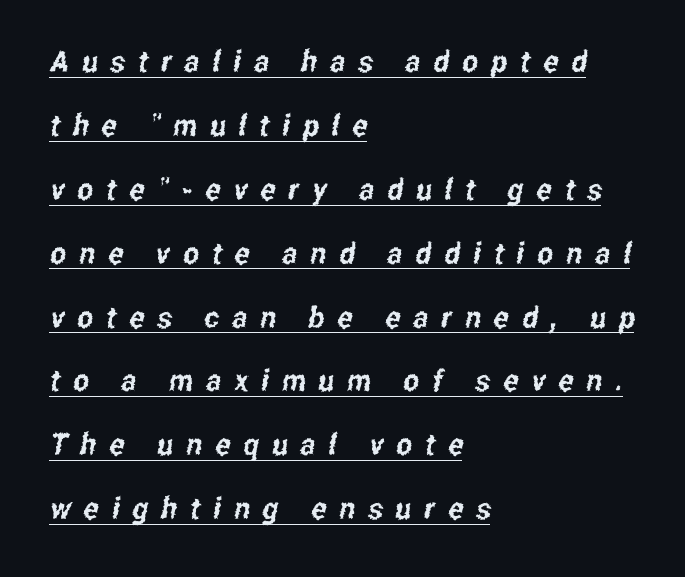
The letters carry no serifs — their stems end cleanly without finishing strokes. Which margin do the lines hug? The left one — the right edge is uneven. Underlined type. Spacing verdict: proportional, widths tailored to each character. These lines stand farther apart than default settings would place them.
